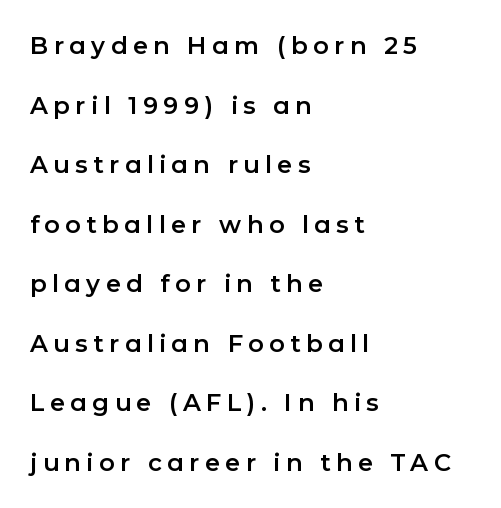
The image shows 24 px text type, upright; set left-aligned, loose line spacing (2.48x), unusually wide letter spacing (+0.23 em), not underlined.
